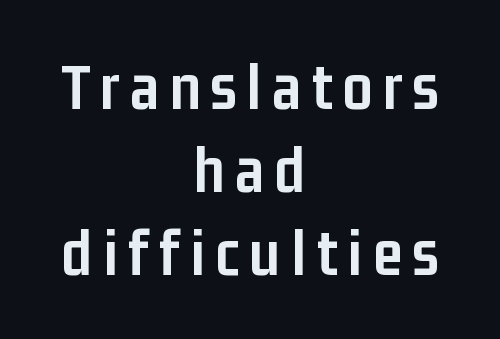
Characters remain perfectly vertical along every line. Casual observation: everything's sitting right in the middle. Its strokes are broad and dark, the hallmark of bold type. Looks like regular typesetting: each glyph gets only the width it needs.
